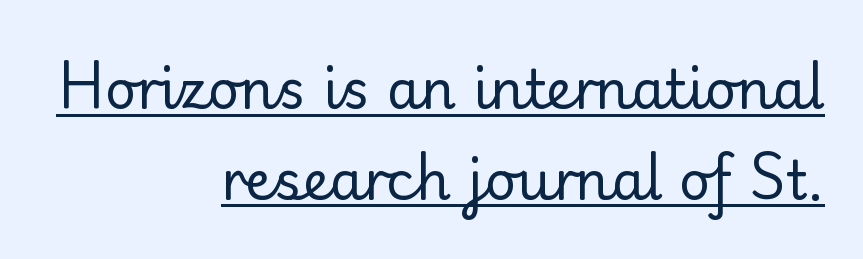
Q: Is the text bold? A: No.
Q: Is the text italic (slanted)? A: No, it is upright.
Q: Is the typeface a serif or a sans-serif typeface? A: Serif.
Q: Is the text underlined? A: Yes.
Q: How is the paragraph aligned? A: Right-aligned.
Q: Is the spacing between letters normal or unusually wide? A: Normal.
Q: Is the spacing between lines tight, normal or loose? A: Normal.
Q: Width (condensed, normal, or wide)? A: Normal.
Q: Stroke contrast? A: Low.
Q: x-height? A: Small.
Q: Monospaced? A: No.
